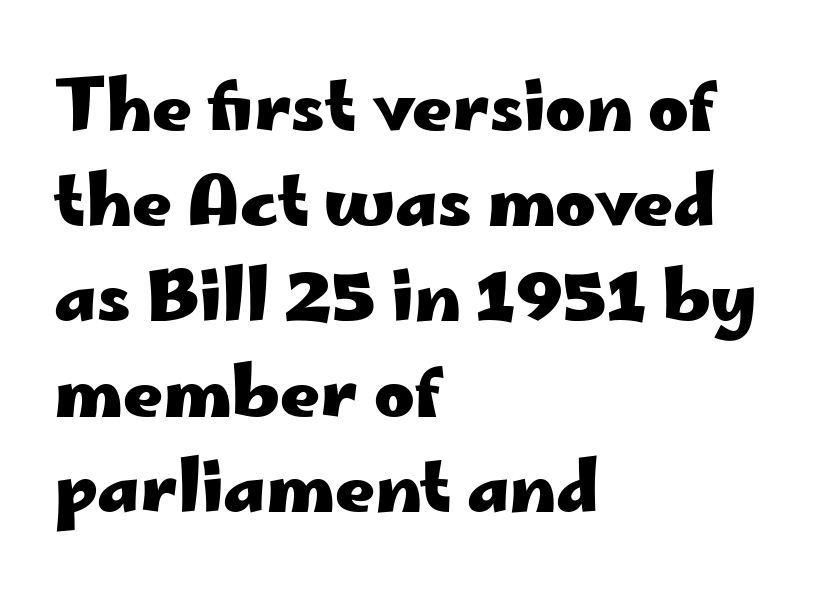
{"serif": "no", "italic": "no", "bold": "yes", "weight": "heavy", "width": "wide", "stroke_contrast": "low", "x_height": "small", "monospaced": "no", "underline": "no", "align": "left", "line_spacing": "normal", "line_spacing_ratio": 1.38, "letter_spacing": "normal", "letter_spacing_em": 0.0, "glyph_px": 69}
